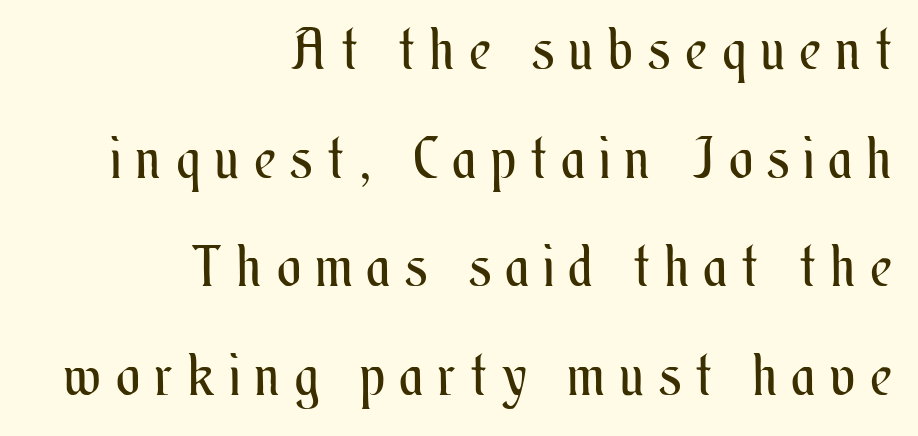
Q: Is the text bold? A: No.
Q: Is the text italic (slanted)? A: No, it is upright.
Q: Is the text underlined? A: No.
Q: How is the paragraph aligned? A: Right-aligned.
Q: Is the spacing between letters normal or unusually wide? A: Unusually wide.
Q: Is the spacing between lines tight, normal or loose? A: Loose.
Q: Width (condensed, normal, or wide)? A: Condensed.
Q: Stroke contrast? A: Medium.
Q: x-height? A: Small.
Q: Monospaced? A: No.
